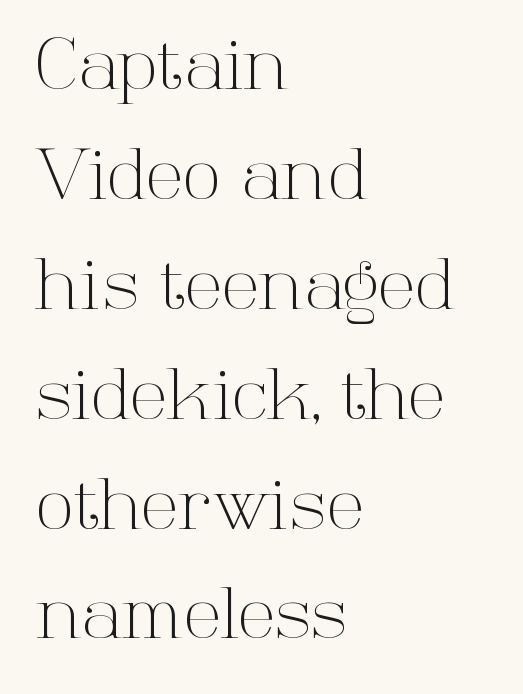
The strip under each line holds only bare page. The letterforms sit shoulder to shoulder at normal distance. The passage shown stacks its lines at a standard gap. Proportional: the letters do not fall into vertical columns. The font is comparable to plain body text, perhaps lighter.
